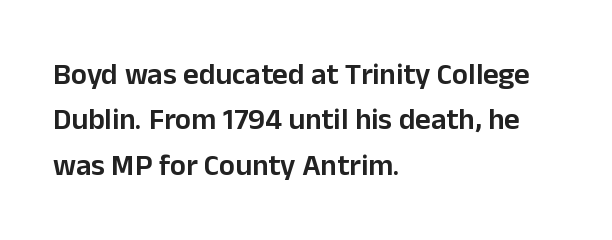
The passage is arranged the way most books set body copy — flush left. Check under the words: just untouched page. The letters stand upright; this is a roman face. How are the letters spaced? Ordinarily, with no added tracking.
